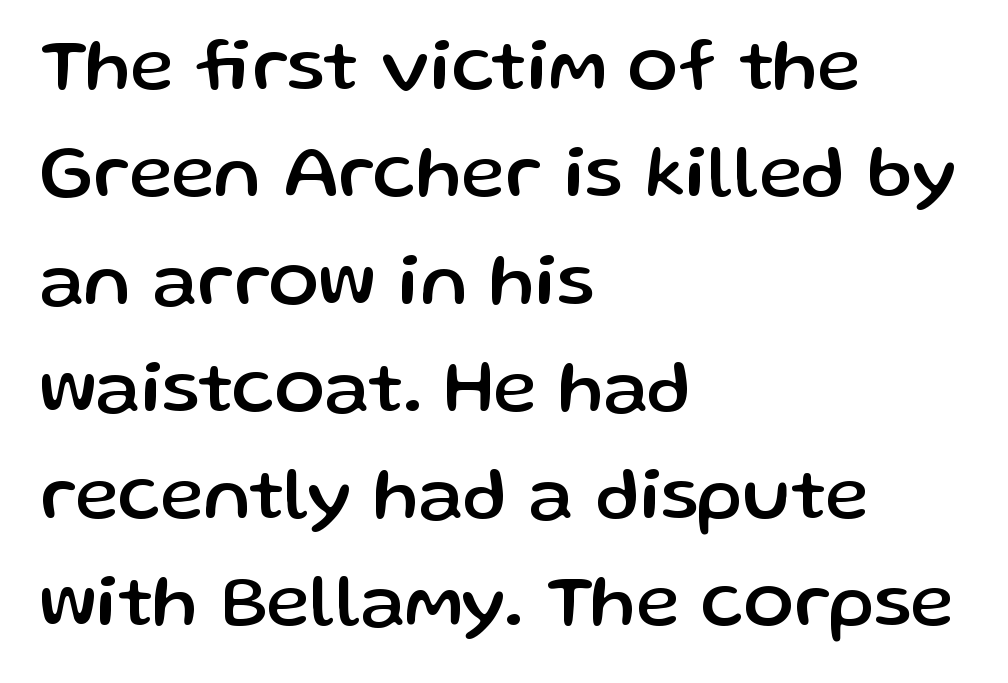
{"serif": "no", "italic": "no", "width": "normal", "stroke_contrast": "low", "x_height": "medium", "monospaced": "no", "underline": "no", "align": "left", "line_spacing": "normal", "line_spacing_ratio": 1.45, "letter_spacing": "normal", "letter_spacing_em": 0.0, "glyph_px": 74}
